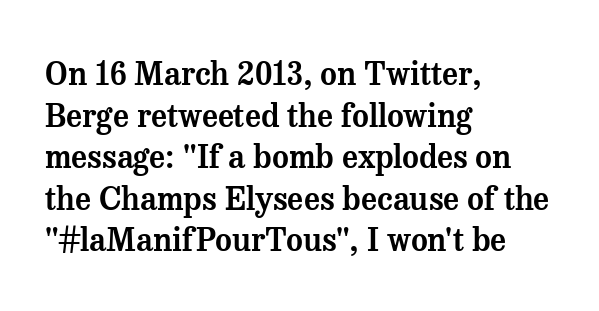
Q: Is the text italic (slanted)? A: No, it is upright.
Q: Is the typeface a serif or a sans-serif typeface? A: Serif.
Q: Is the text underlined? A: No.
Q: How is the paragraph aligned? A: Left-aligned.
Q: Is the spacing between letters normal or unusually wide? A: Normal.
Q: Is the spacing between lines tight, normal or loose? A: Normal.
Q: Width (condensed, normal, or wide)? A: Normal.
Q: Stroke contrast? A: Medium.
Q: x-height? A: Medium.
Q: Monospaced? A: No.
